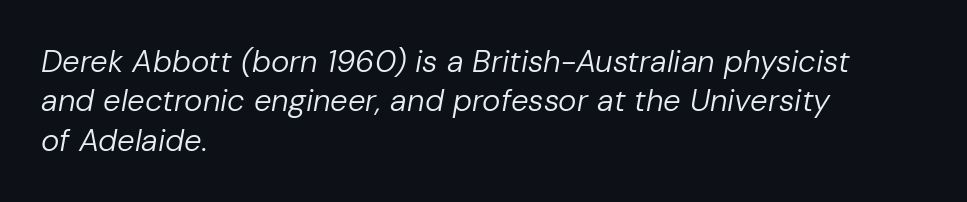
Q: Is the text bold? A: No.
Q: Is the text italic (slanted)? A: Yes, it leans right by about 10 degrees.
Q: Is the text underlined? A: No.
Q: How is the paragraph aligned? A: Left-aligned.
Q: Is the spacing between letters normal or unusually wide? A: Normal.
Q: Is the spacing between lines tight, normal or loose? A: Normal.
Q: Width (condensed, normal, or wide)? A: Normal.
Q: Stroke contrast? A: Low.
Q: x-height? A: Medium.
Q: Monospaced? A: No.
